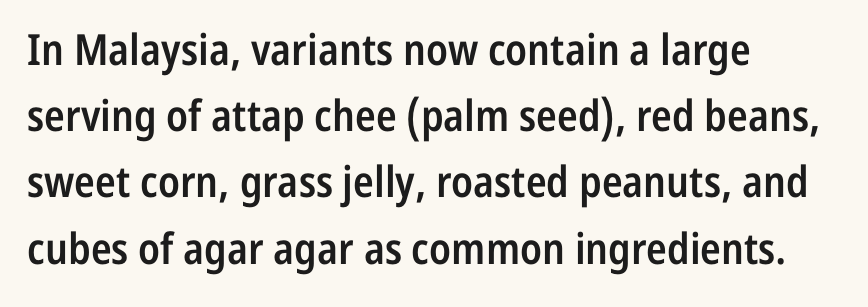
Q: Is the text bold? A: Semi-bold.
Q: Is the text italic (slanted)? A: No, it is upright.
Q: Is the typeface a serif or a sans-serif typeface? A: Sans-serif.
Q: Is the text underlined? A: No.
Q: How is the paragraph aligned? A: Left-aligned.
Q: Is the spacing between letters normal or unusually wide? A: Normal.
Q: Is the spacing between lines tight, normal or loose? A: Normal.
Q: Width (condensed, normal, or wide)? A: Condensed.
Q: Stroke contrast? A: Low.
Q: x-height? A: Medium.
Q: Monospaced? A: No.
